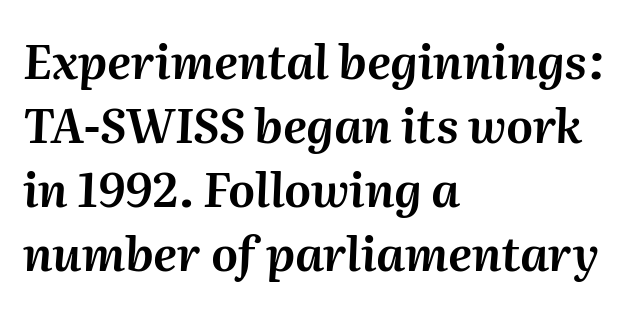
Q: Is the text italic (slanted)? A: Yes, it leans right by about 2 degrees.
Q: Is the text underlined? A: No.
Q: How is the paragraph aligned? A: Left-aligned.
Q: Is the spacing between letters normal or unusually wide? A: Normal.
Q: Is the spacing between lines tight, normal or loose? A: Normal.
Q: Width (condensed, normal, or wide)? A: Normal.
Q: Stroke contrast? A: Medium.
Q: x-height? A: Medium.
Q: Monospaced? A: No.
